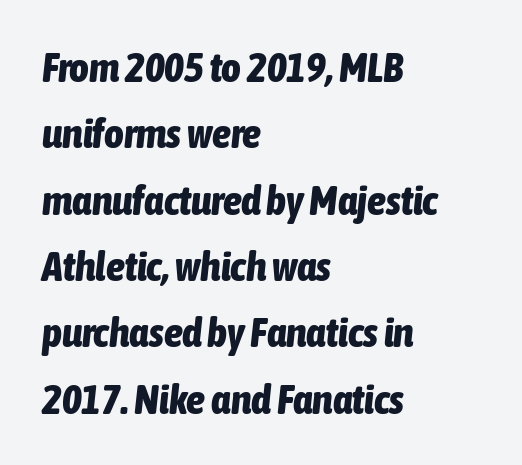
Alignment: flush left. Each letter keeps its own natural width here, so spacing adapts to shape. The horizontal fit of the characters is conventional and even. The letters are slanted; this is an italic face.
